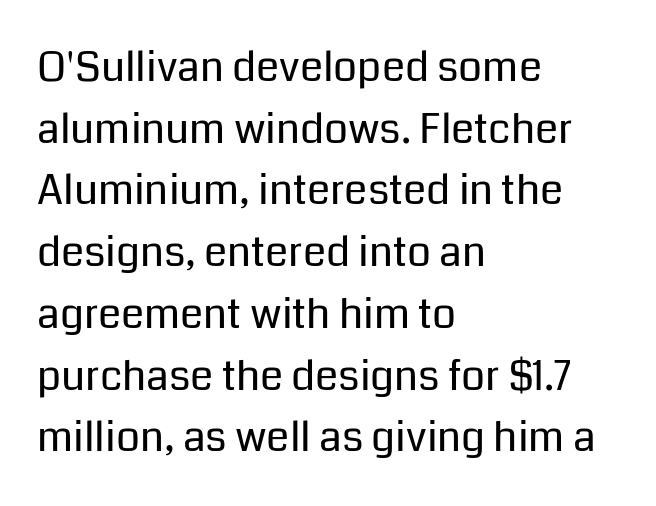
Q: Is the text bold? A: No.
Q: Is the text italic (slanted)? A: No, it is upright.
Q: Is the typeface a serif or a sans-serif typeface? A: Sans-serif.
Q: Is the text underlined? A: No.
Q: How is the paragraph aligned? A: Left-aligned.
Q: Is the spacing between letters normal or unusually wide? A: Normal.
Q: Is the spacing between lines tight, normal or loose? A: Normal.
Q: Width (condensed, normal, or wide)? A: Normal.
Q: Stroke contrast? A: Low.
Q: x-height? A: Medium.
Q: Monospaced? A: No.
